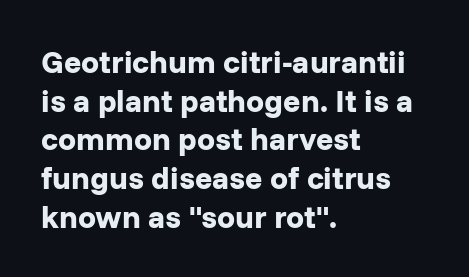
These lines are rendered in a variable-pitch font. Horizontally, the lines are justified to the leading edge only. This is the regular roman posture of the typeface. Strong, thick strokes mark this as bold type. The line texture is even and compact thanks to regular tracking. This sample uses a sans-serif face.
